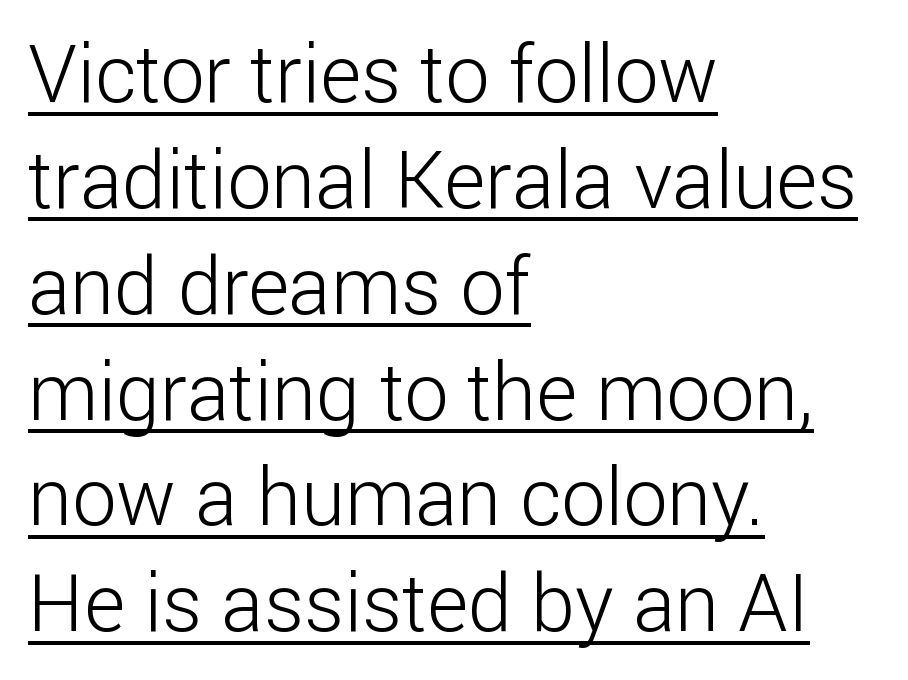
{"serif": "no", "italic": "no", "bold": "no", "weight": "light", "width": "normal", "stroke_contrast": "low", "x_height": "medium", "monospaced": "no", "underline": "yes", "align": "left", "line_spacing": "normal", "line_spacing_ratio": 1.34, "letter_spacing": "normal", "letter_spacing_em": 0.0, "glyph_px": 79}
